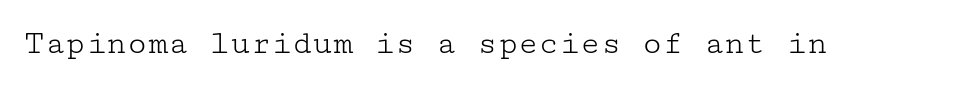
{"serif": "yes", "italic": "no", "bold": "no", "weight": "light", "width": "wide", "stroke_contrast": "low", "x_height": "medium", "underline": "no", "letter_spacing": "normal", "letter_spacing_em": 0.0, "glyph_px": 34}
